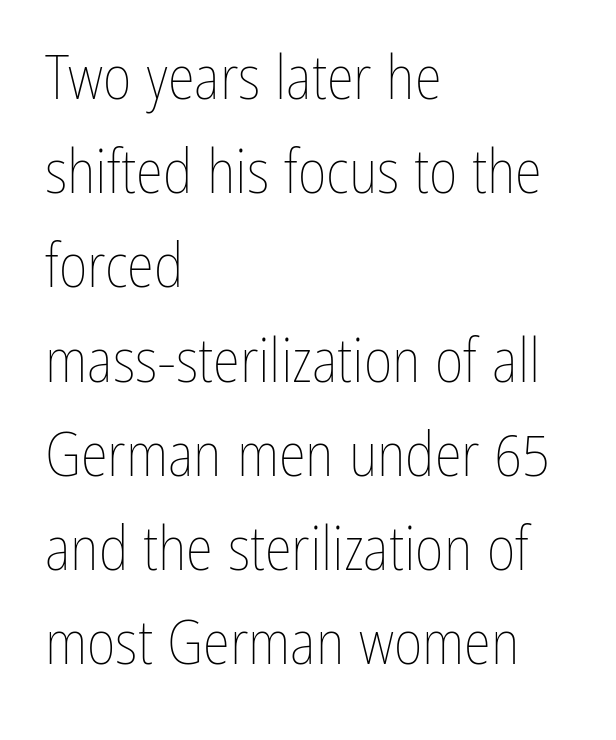
Q: Is the text bold? A: No.
Q: Is the text italic (slanted)? A: No, it is upright.
Q: Is the text underlined? A: No.
Q: How is the paragraph aligned? A: Left-aligned.
Q: Is the spacing between letters normal or unusually wide? A: Normal.
Q: Is the spacing between lines tight, normal or loose? A: Normal.
Q: Width (condensed, normal, or wide)? A: Condensed.
Q: Stroke contrast? A: Low.
Q: x-height? A: Medium.
Q: Monospaced? A: No.
